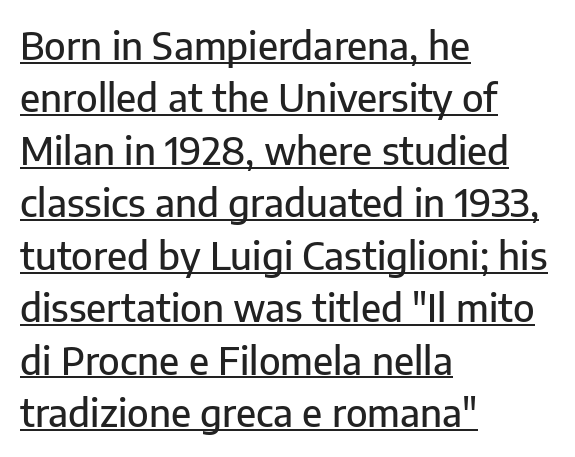
{"serif": "no", "italic": "no", "width": "normal", "stroke_contrast": "low", "x_height": "medium", "monospaced": "no", "underline": "yes", "align": "left", "line_spacing": "normal", "line_spacing_ratio": 1.38, "letter_spacing": "normal", "letter_spacing_em": 0.0, "glyph_px": 38}
